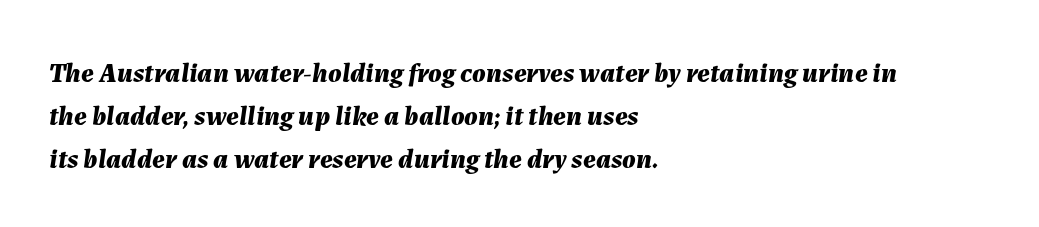
{"italic": "yes", "lean": "right", "slant_degrees": 7, "bold": "yes", "weight": "bold", "width": "normal", "stroke_contrast": "medium", "x_height": "medium", "monospaced": "no", "underline": "no", "align": "left", "line_spacing": "normal", "line_spacing_ratio": 1.54, "letter_spacing": "normal", "letter_spacing_em": 0.0, "glyph_px": 28}
